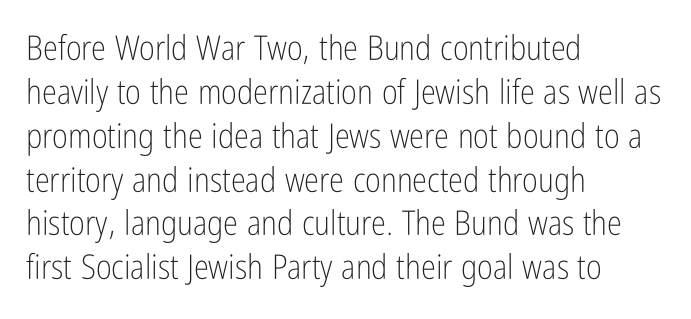
Posture: vertical. This sample is left-justified, so line endings fall wherever the words run out. The line texture is even and compact thanks to regular tracking. The type family on display is of the sans-serif kind. These lines are rendered in a variable-pitch font. Nothing heavy about these letters — not bold at all.
